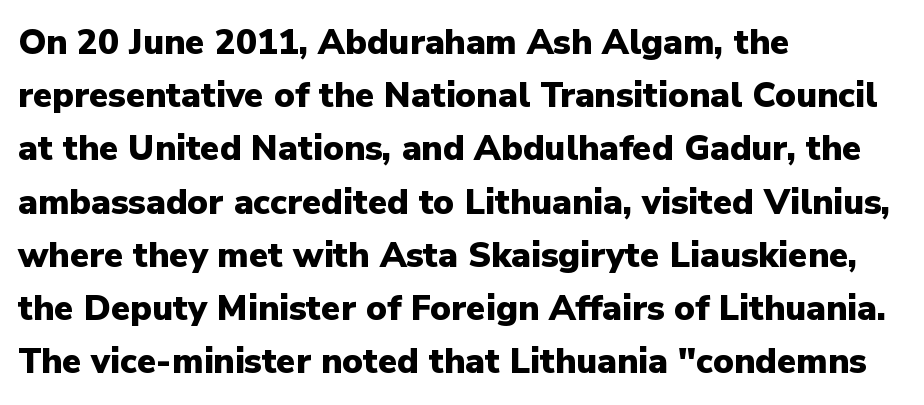
Q: Is the text bold? A: Yes.
Q: Is the text italic (slanted)? A: No, it is upright.
Q: Is the typeface a serif or a sans-serif typeface? A: Sans-serif.
Q: Is the text underlined? A: No.
Q: How is the paragraph aligned? A: Left-aligned.
Q: Is the spacing between letters normal or unusually wide? A: Normal.
Q: Is the spacing between lines tight, normal or loose? A: Normal.
Q: Width (condensed, normal, or wide)? A: Normal.
Q: Stroke contrast? A: Low.
Q: x-height? A: Medium.
Q: Monospaced? A: No.
